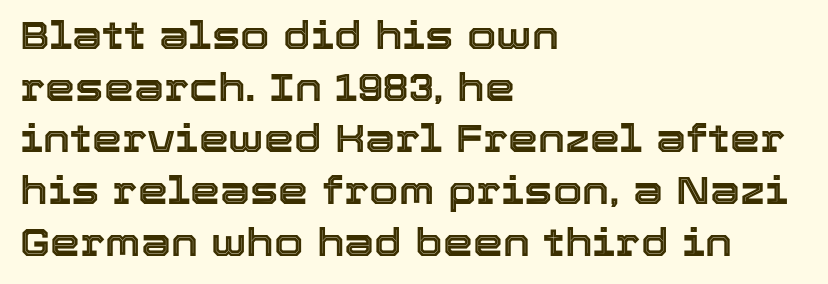
{"italic": "no", "width": "normal", "x_height": "medium", "monospaced": "no", "underline": "no", "align": "left", "line_spacing": "normal", "line_spacing_ratio": 1.36, "letter_spacing": "normal", "letter_spacing_em": 0.0, "glyph_px": 38}
